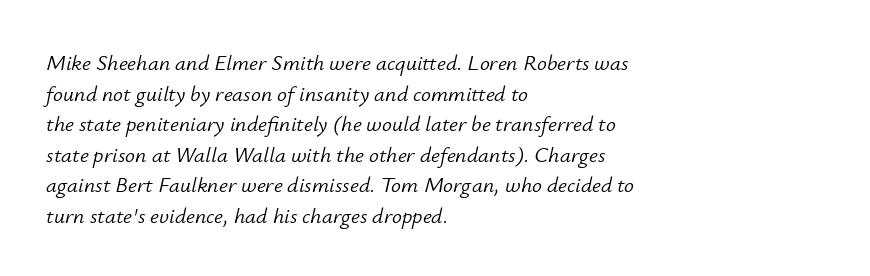
{"italic": "yes", "lean": "right", "slant_degrees": 12, "bold": "no", "underline": "no", "align": "left", "line_spacing": "normal", "line_spacing_ratio": 1.39, "letter_spacing": "normal", "letter_spacing_em": 0.0, "glyph_px": 22}
